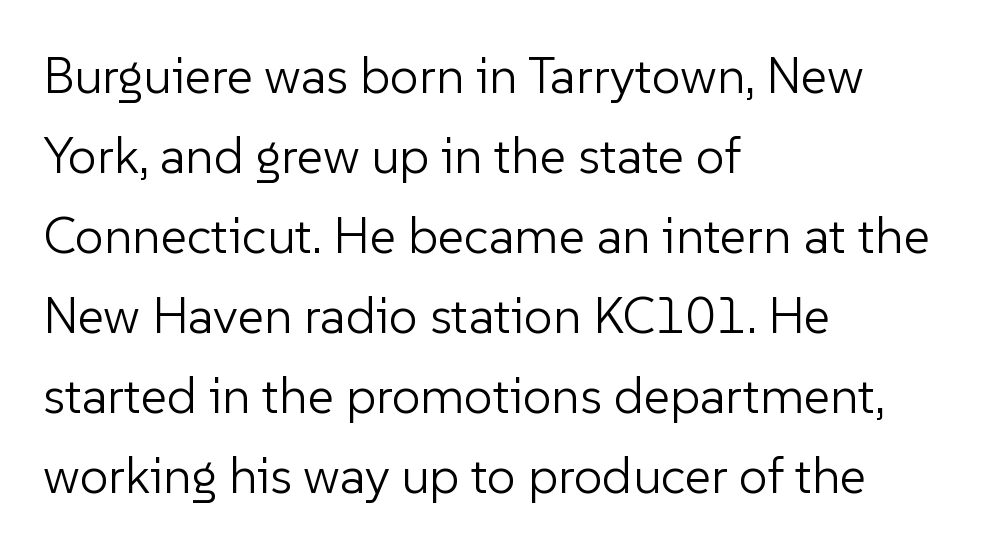
{"serif": "no", "italic": "no", "bold": "no", "weight": "light", "width": "normal", "stroke_contrast": "low", "x_height": "medium", "monospaced": "no", "underline": "no", "align": "left", "line_spacing": "normal", "line_spacing_ratio": 1.57, "letter_spacing": "normal", "letter_spacing_em": 0.0, "glyph_px": 51}
